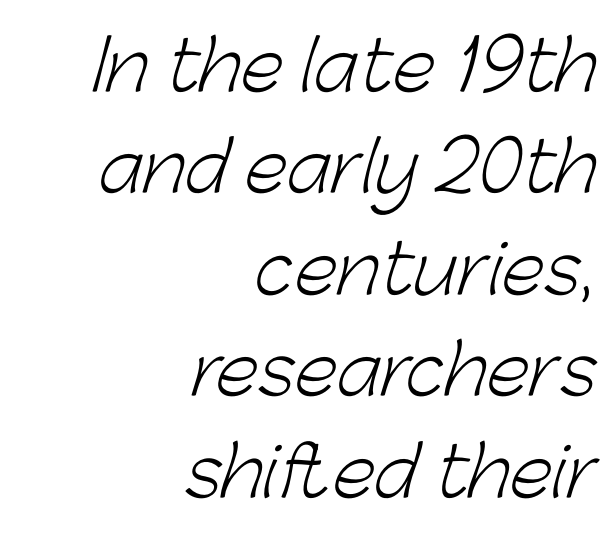
A typesetter would call this proportional, since set widths differ per character. Honestly, the letter spacing is just normal — you wouldn't notice it. Font category for this specimen: sans-serif. The rendering anchors every line to the right-hand side. These glyphs show unthickened strokes, regular width or finer.
